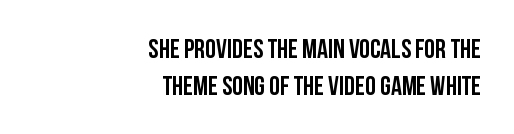
Q: Is the text bold? A: Yes.
Q: Is the text italic (slanted)? A: No, it is upright.
Q: Is the text underlined? A: No.
Q: How is the paragraph aligned? A: Right-aligned.
Q: Is the spacing between letters normal or unusually wide? A: Normal.
Q: Is the spacing between lines tight, normal or loose? A: Normal.
